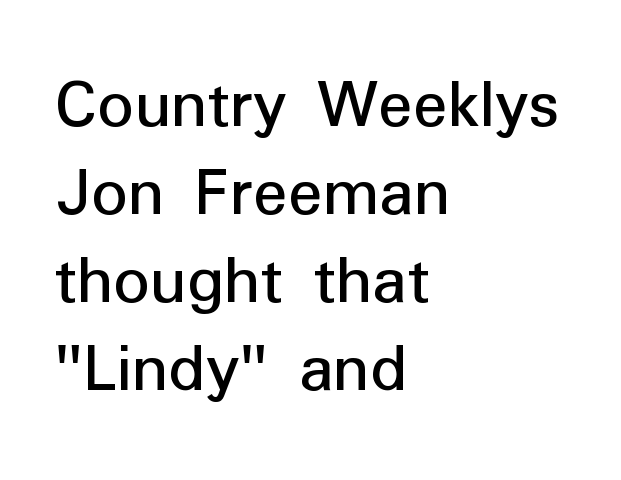
Q: Is the text italic (slanted)? A: No, it is upright.
Q: Is the typeface a serif or a sans-serif typeface? A: Sans-serif.
Q: Is the text underlined? A: No.
Q: How is the paragraph aligned? A: Left-aligned.
Q: Is the spacing between letters normal or unusually wide? A: Normal.
Q: Width (condensed, normal, or wide)? A: Normal.
Q: Stroke contrast? A: Low.
Q: x-height? A: Medium.
Q: Monospaced? A: No.
